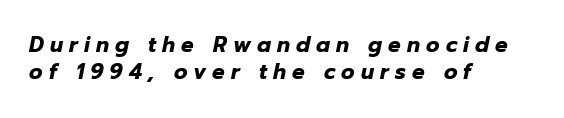
The image shows 21 px bold type, italic (leaning right); set left-aligned, normal line spacing (1.29x), unusually wide letter spacing (+0.29 em), not underlined.
